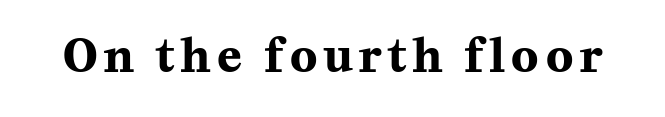
{"serif": "yes", "italic": "no", "bold": "yes", "weight": "bold", "width": "normal", "stroke_contrast": "medium", "x_height": "medium", "monospaced": "no", "underline": "no", "glyph_px": 45}
